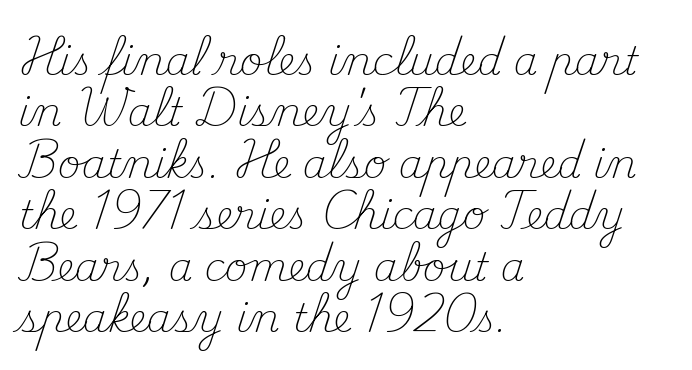
The rendering uses a moderate line-height, typical for paragraphs. What stands out about the letter spacing? Nothing — it is the standard amount. Stroke thickness stays within the range of a standard reading face or lighter. Varying glyph widths throughout — classic text-font behaviour.
